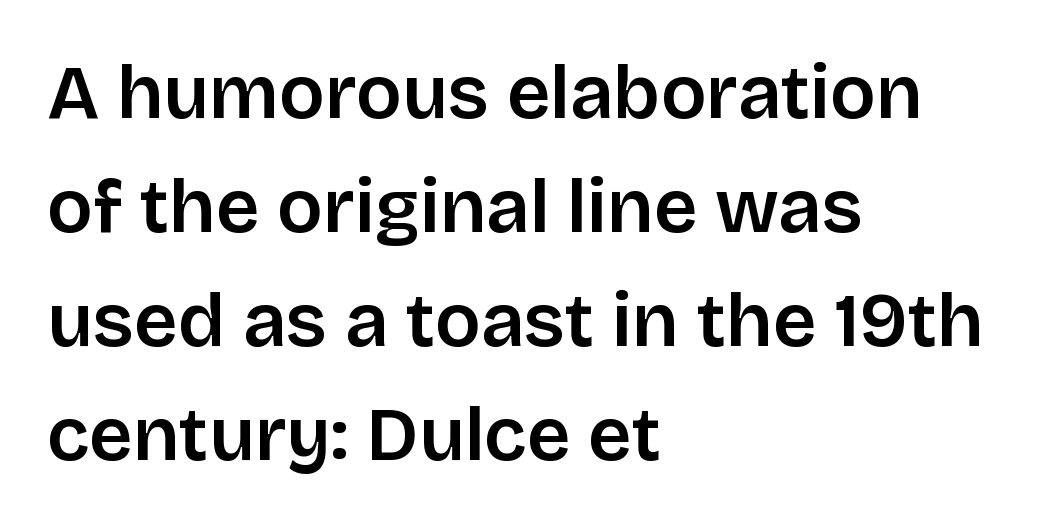
The gap between lines stays unmarked. Rendered with straight, roman letterforms. Varying glyph widths throughout — classic text-font behaviour. Are there feet on the stems? There aren't — it's a sans.
